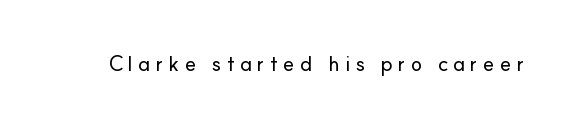
Q: Is the text italic (slanted)? A: No, it is upright.
Q: Is the text underlined? A: No.
Q: Is the spacing between letters normal or unusually wide? A: Unusually wide.
